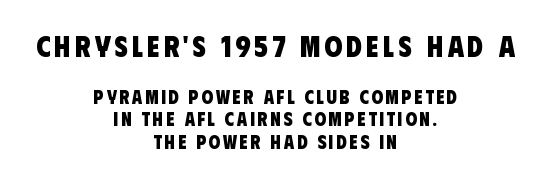
The image shows 29 px heavy, condensed sans-serif type; set centered, line spacing 1.17x, not underlined; the first (top) block is 1.53x larger; low stroke contrast and a large x-height.
